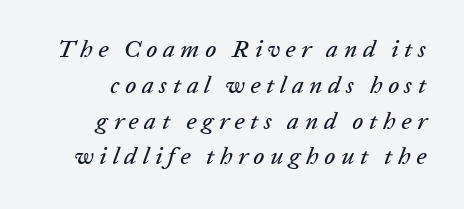
Students, note that the glyphs here are deliberately spaced far apart. The letters are slanted; this is an italic face. Baseline-to-baseline distance is the conventional proportion of letter height. A clean baseline with only descenders dipping below it.
